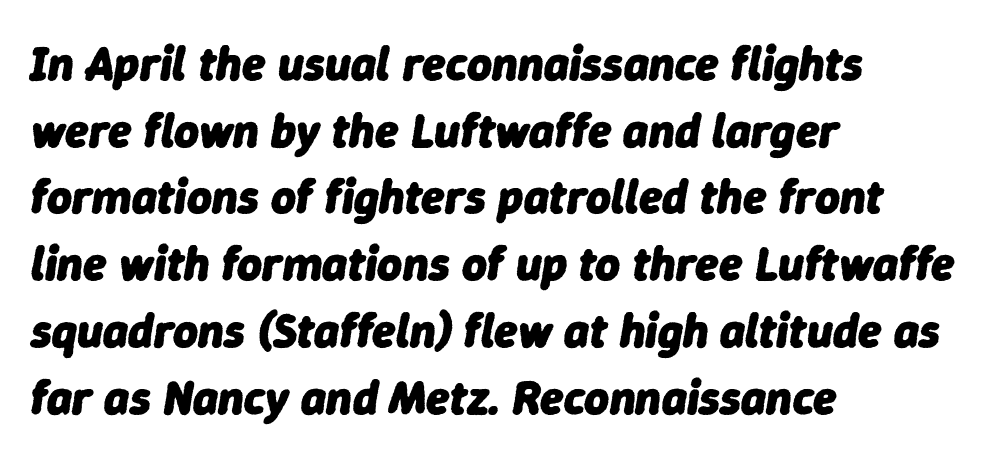
Q: Is the text bold? A: Yes.
Q: Is the text italic (slanted)? A: Yes, it leans right by about 9 degrees.
Q: Is the text underlined? A: No.
Q: How is the paragraph aligned? A: Left-aligned.
Q: Is the spacing between letters normal or unusually wide? A: Normal.
Q: Is the spacing between lines tight, normal or loose? A: Normal.
Q: Width (condensed, normal, or wide)? A: Normal.
Q: Stroke contrast? A: Low.
Q: x-height? A: Medium.
Q: Monospaced? A: No.
